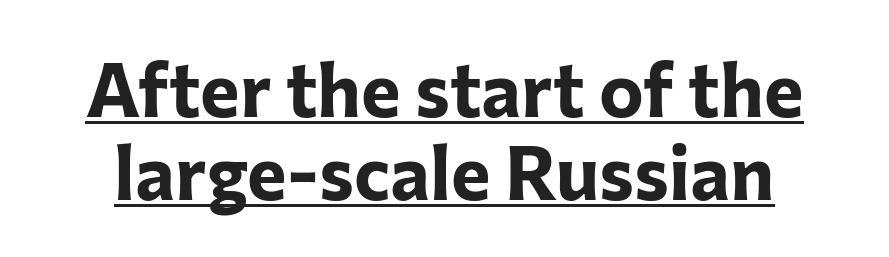
Q: Is the text bold? A: Yes.
Q: Is the text italic (slanted)? A: No, it is upright.
Q: Is the typeface a serif or a sans-serif typeface? A: Sans-serif.
Q: Is the text underlined? A: Yes.
Q: Is the spacing between letters normal or unusually wide? A: Normal.
Q: Is the spacing between lines tight, normal or loose? A: Tight.
Q: Width (condensed, normal, or wide)? A: Normal.
Q: Stroke contrast? A: Low.
Q: x-height? A: Medium.
Q: Monospaced? A: No.
